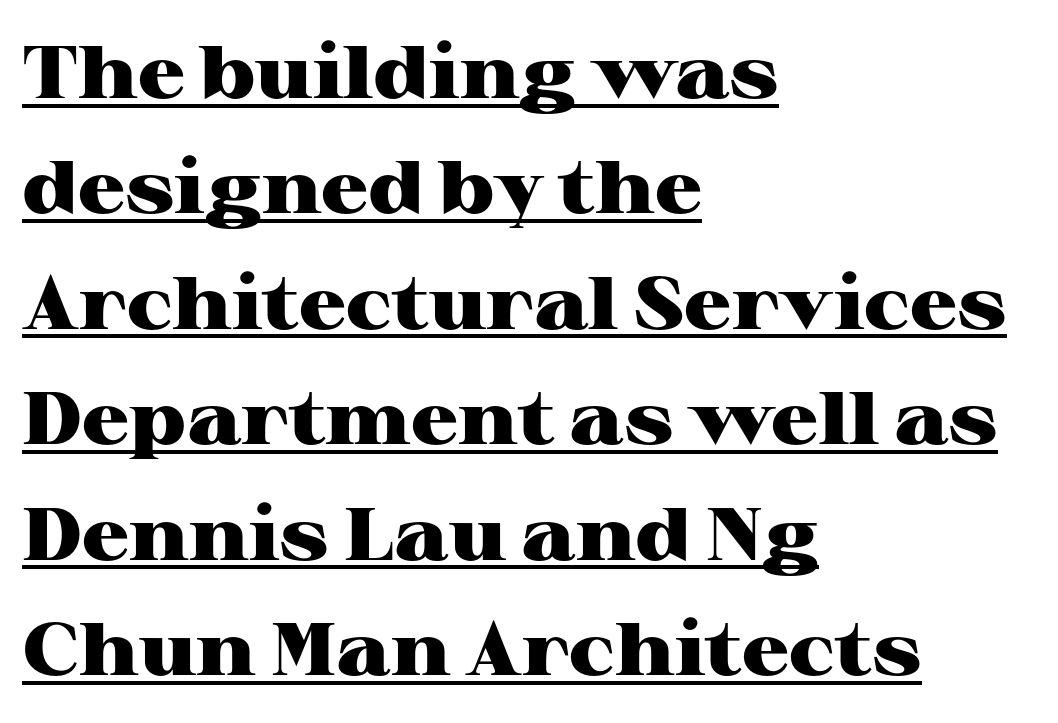
{"serif": "yes", "italic": "no", "bold": "yes", "weight": "heavy", "width": "wide", "stroke_contrast": "high", "x_height": "medium", "monospaced": "no", "underline": "yes", "align": "left", "line_spacing": "normal", "line_spacing_ratio": 1.56, "letter_spacing": "normal", "letter_spacing_em": 0.0, "glyph_px": 74}
